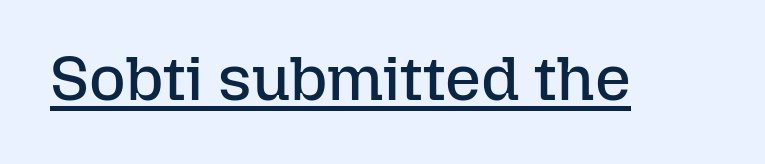
Q: Is the text bold? A: No.
Q: Is the text italic (slanted)? A: No, it is upright.
Q: Is the text underlined? A: Yes.
Q: Is the spacing between letters normal or unusually wide? A: Normal.
Q: Width (condensed, normal, or wide)? A: Normal.
Q: Stroke contrast? A: Low.
Q: x-height? A: Medium.
Q: Monospaced? A: No.
